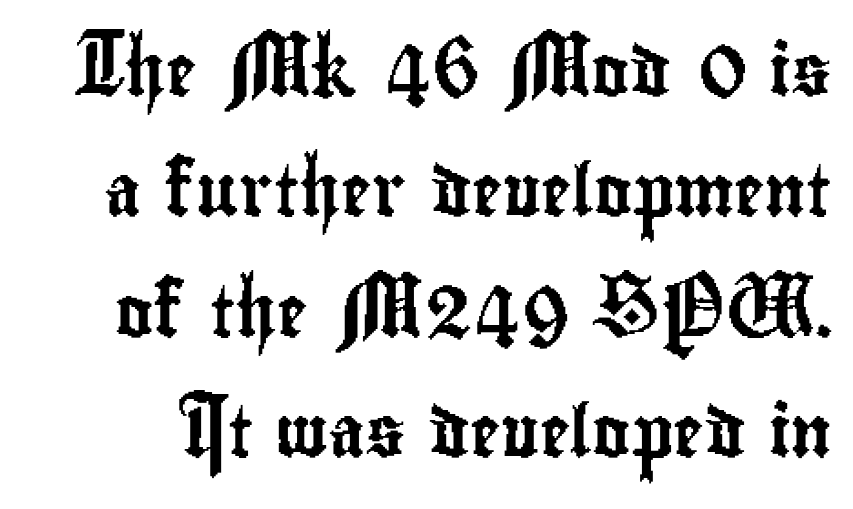
{"serif": "no", "italic": "no", "width": "condensed", "stroke_contrast": "low", "x_height": "small", "monospaced": "no", "underline": "no", "line_spacing": "loose", "line_spacing_ratio": 2.36, "letter_spacing": "normal", "letter_spacing_em": 0.0, "glyph_px": 51}
